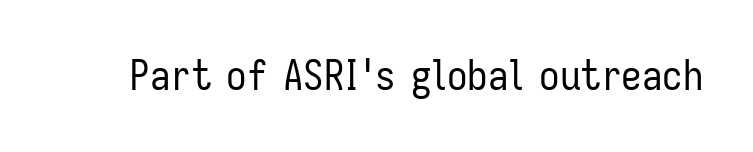
I'd call this a sans setting — the letters go barefoot. Counters stay open thanks to moderate or lighter strokes. Is this a fixed-width face? No — the glyphs have proportional, varying widths. Honestly, there is no underline to notice here at all.
